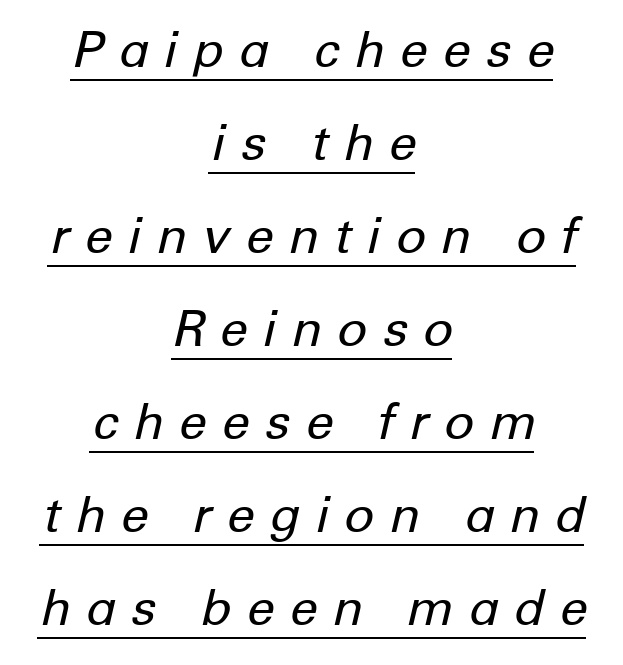
{"italic": "yes", "lean": "right", "slant_degrees": 12, "bold": "no", "weight": "regular", "width": "normal", "stroke_contrast": "low", "x_height": "medium", "monospaced": "no", "underline": "yes", "align": "center", "line_spacing_ratio": 1.86, "letter_spacing": "wide", "letter_spacing_em": 0.29, "glyph_px": 50}
